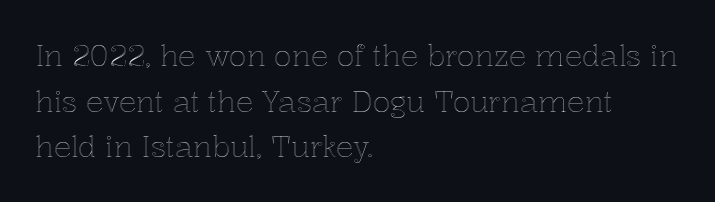
The setting favours the left margin, as ordinary paragraphs usually do. Descenders are the only things crossing below the line. Tall strokes in this sample are plumb rather than angled. The lines sit at an ordinary, default distance from one another. Look at the tracking — it's just the regular setting, nothing added.
